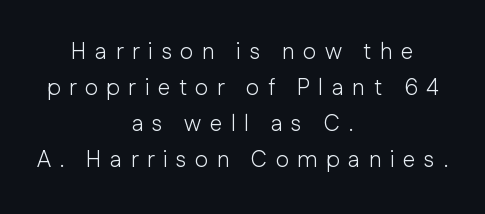
Q: Is the text bold? A: No.
Q: Is the text italic (slanted)? A: No, it is upright.
Q: Is the text underlined? A: No.
Q: How is the paragraph aligned? A: Centered.
Q: Is the spacing between letters normal or unusually wide? A: Unusually wide.
Q: Is the spacing between lines tight, normal or loose? A: Normal.
